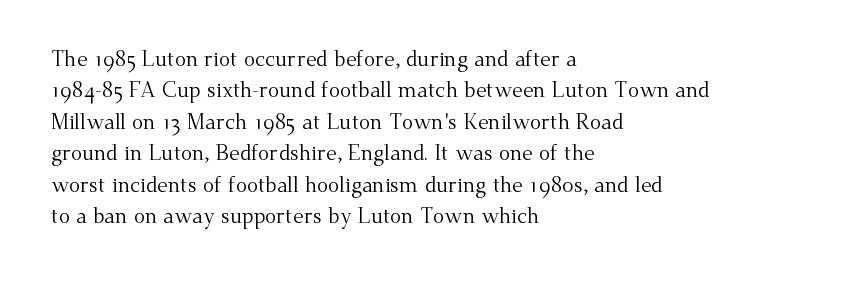
The image shows 21 px text type, upright; set left-aligned, normal line spacing (1.5x), normal letter spacing, not underlined.
